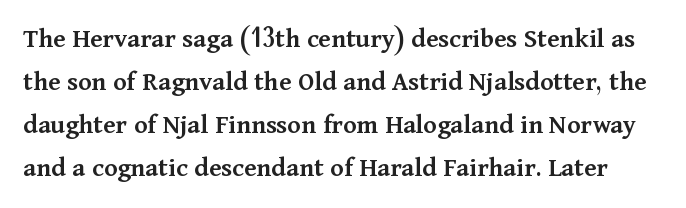
The image shows 28 px semibold serif type, upright; set normal line spacing (1.53x), normal letter spacing, not underlined; medium stroke contrast and a medium x-height.
